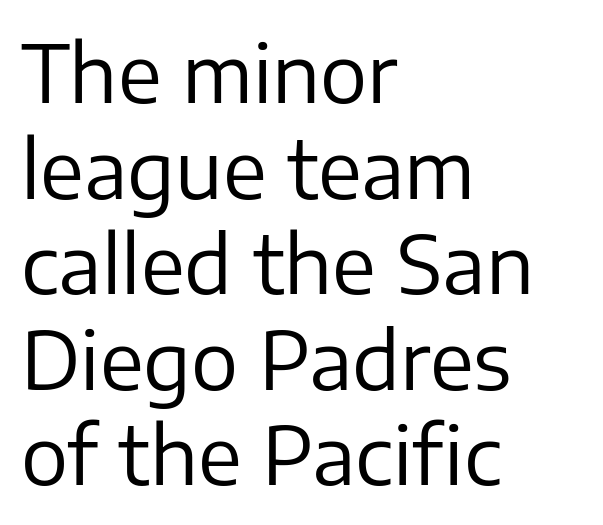
This rendering employs a face without finishing strokes, i.e., a sans-serif. Words appear dense and cohesive because spacing is normal. These lines were composed using upright roman letters. Spacing verdict: proportional, widths tailored to each character.
